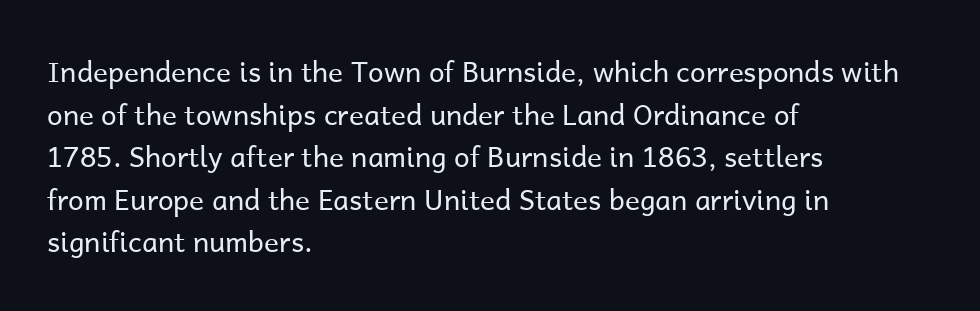
Q: Is the text bold? A: No.
Q: Is the text italic (slanted)? A: No, it is upright.
Q: Is the typeface a serif or a sans-serif typeface? A: Sans-serif.
Q: Is the text underlined? A: No.
Q: How is the paragraph aligned? A: Left-aligned.
Q: Is the spacing between letters normal or unusually wide? A: Normal.
Q: Is the spacing between lines tight, normal or loose? A: Normal.
Q: Width (condensed, normal, or wide)? A: Normal.
Q: Stroke contrast? A: Low.
Q: x-height? A: Medium.
Q: Monospaced? A: No.
